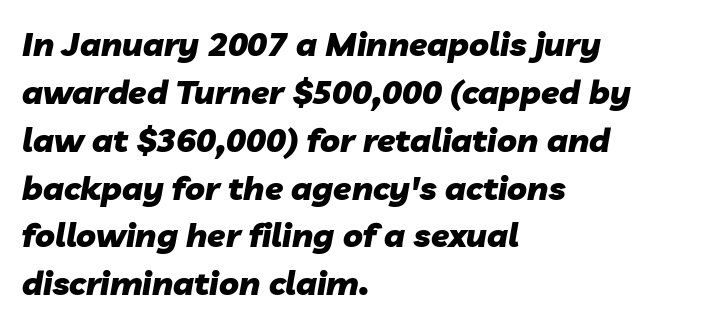
Is there much room between lines? A standard amount, neither cramped nor airy. Typographic density is high because the face is bold. A clean baseline with only descenders dipping below it. These lines were composed using italics. Glyph-to-glyph distance matches everyday printed text. Looks like regular typesetting: each glyph gets only the width it needs.
